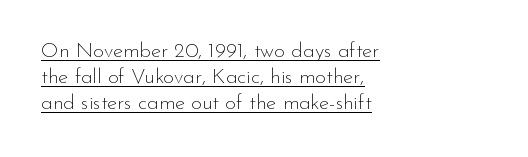
The typesetter chose a ragged-right arrangement here. The letters stand upright; this is a roman face. Beneath each row of characters lies a ruled line. Inter-character spacing is left at the font's built-in metrics. Letters have the restrained weight of plain body copy at most.
